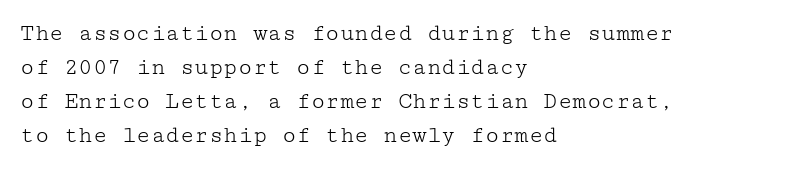
{"italic": "no", "bold": "no", "underline": "no", "align": "left", "line_spacing": "normal", "line_spacing_ratio": 1.42, "letter_spacing": "normal", "letter_spacing_em": 0.0, "glyph_px": 24}
